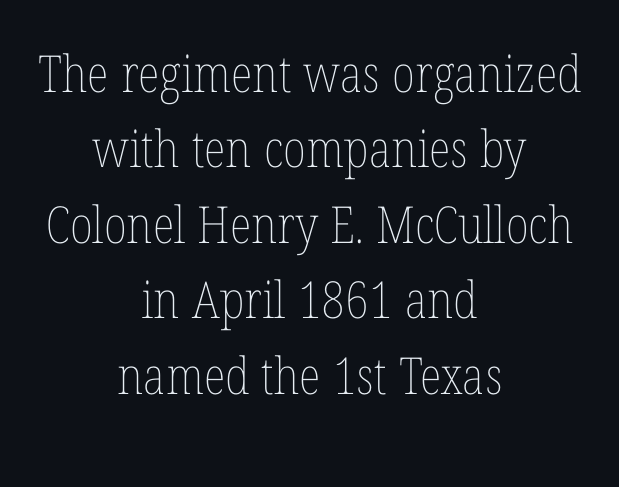
{"italic": "no", "bold": "no", "weight": "thin", "width": "condensed", "stroke_contrast": "low", "x_height": "medium", "monospaced": "no", "underline": "no", "align": "center", "line_spacing": "normal", "line_spacing_ratio": 1.48, "letter_spacing": "normal", "letter_spacing_em": 0.0, "glyph_px": 51}
